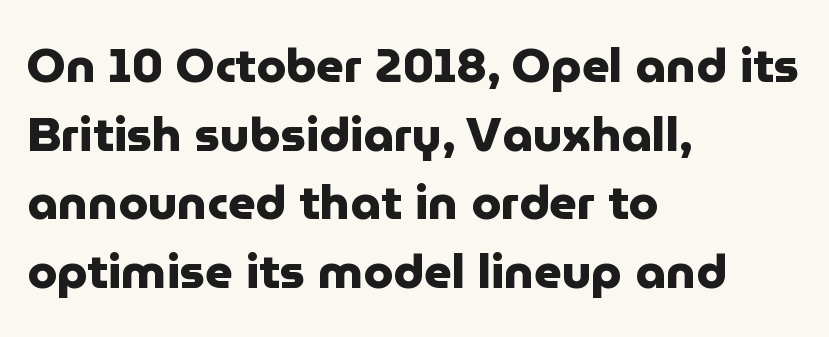
This rendering leaves character spacing at its baseline value. Visually the block forms a straight wall on the left and a jagged coastline on the right. The face used here is a sans, in the tradition of grotesques and geometrics. Set as a true bold cut, around the 700 mark. You can tell it's not italic because the verticals are truly vertical. The rendering uses natural spacing where letterforms have individual widths.
